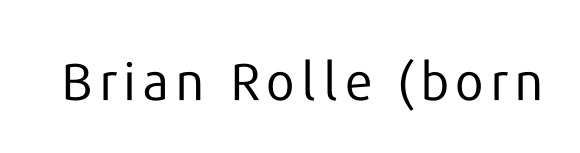
{"serif": "no", "italic": "no", "bold": "no", "weight": "regular", "width": "normal", "stroke_contrast": "low", "x_height": "medium", "monospaced": "no", "underline": "no", "glyph_px": 52}
